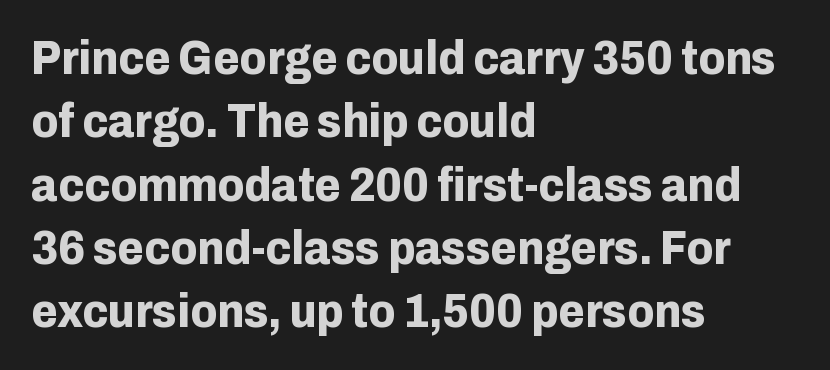
Q: Is the text bold? A: Yes.
Q: Is the text italic (slanted)? A: No, it is upright.
Q: Is the typeface a serif or a sans-serif typeface? A: Sans-serif.
Q: Is the text underlined? A: No.
Q: How is the paragraph aligned? A: Left-aligned.
Q: Is the spacing between letters normal or unusually wide? A: Normal.
Q: Is the spacing between lines tight, normal or loose? A: Normal.
Q: Width (condensed, normal, or wide)? A: Normal.
Q: Stroke contrast? A: Low.
Q: x-height? A: Medium.
Q: Monospaced? A: No.
